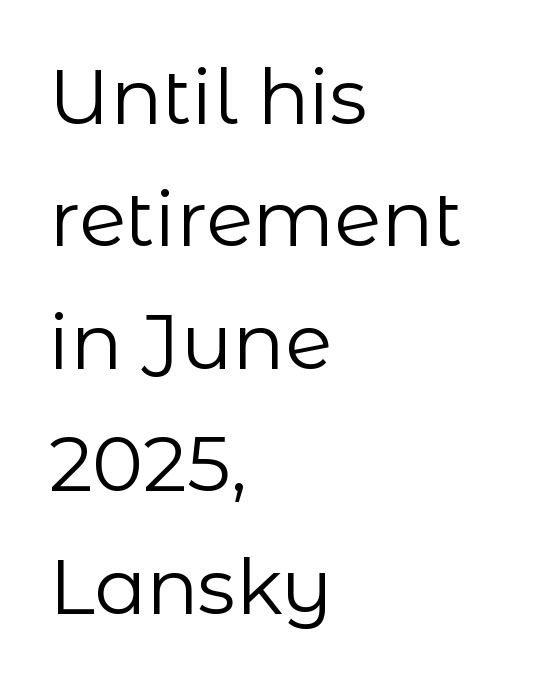
Q: Is the text bold? A: No.
Q: Is the text italic (slanted)? A: No, it is upright.
Q: Is the typeface a serif or a sans-serif typeface? A: Sans-serif.
Q: Is the text underlined? A: No.
Q: How is the paragraph aligned? A: Left-aligned.
Q: Is the spacing between letters normal or unusually wide? A: Normal.
Q: Is the spacing between lines tight, normal or loose? A: Normal.
Q: Width (condensed, normal, or wide)? A: Normal.
Q: Stroke contrast? A: Low.
Q: x-height? A: Medium.
Q: Monospaced? A: No.
